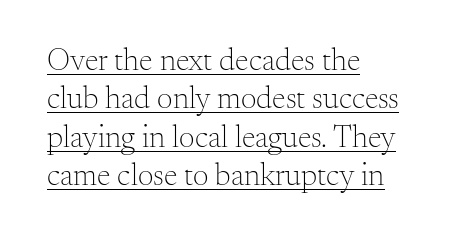
Q: Is the text bold? A: No.
Q: Is the text italic (slanted)? A: No, it is upright.
Q: Is the typeface a serif or a sans-serif typeface? A: Serif.
Q: Is the text underlined? A: Yes.
Q: How is the paragraph aligned? A: Left-aligned.
Q: Is the spacing between letters normal or unusually wide? A: Normal.
Q: Width (condensed, normal, or wide)? A: Normal.
Q: Stroke contrast? A: Medium.
Q: x-height? A: Small.
Q: Monospaced? A: No.
